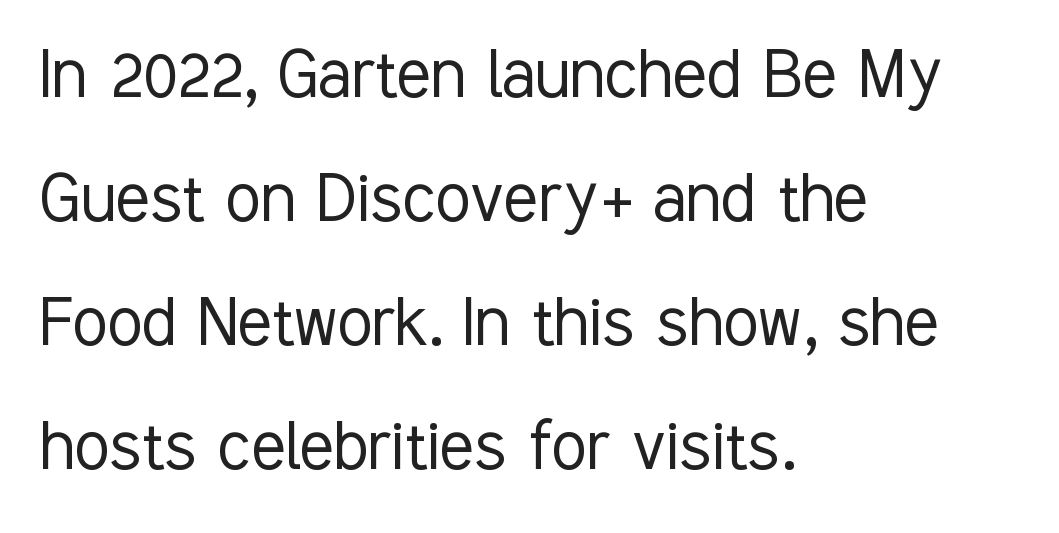
The image shows 80 px light, condensed sans-serif type, upright; set left-aligned, normal line spacing (1.55x), normal letter spacing, not underlined; low stroke contrast and a medium x-height.
